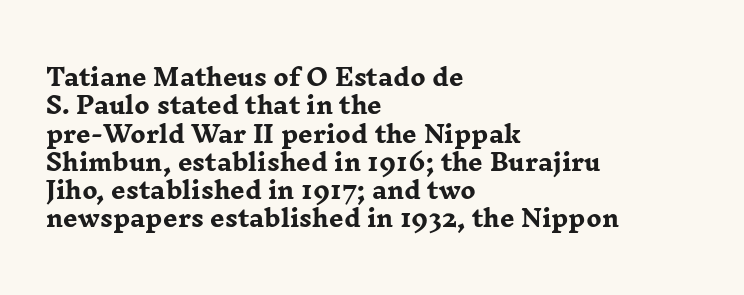
{"italic": "no", "bold": "yes", "underline": "no", "align": "left", "line_spacing_ratio": 1.23, "letter_spacing": "normal", "letter_spacing_em": 0.0, "glyph_px": 23}
